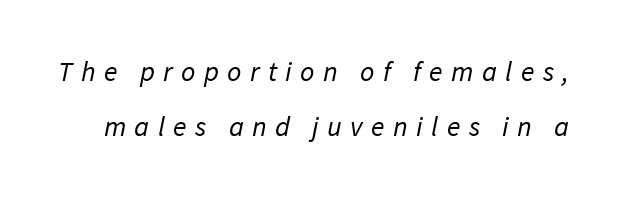
Q: Is the text bold? A: No.
Q: Is the typeface a serif or a sans-serif typeface? A: Sans-serif.
Q: Is the text underlined? A: No.
Q: Is the spacing between letters normal or unusually wide? A: Unusually wide.
Q: Is the spacing between lines tight, normal or loose? A: Loose.
Q: Width (condensed, normal, or wide)? A: Normal.
Q: Stroke contrast? A: Low.
Q: x-height? A: Medium.
Q: Monospaced? A: No.
